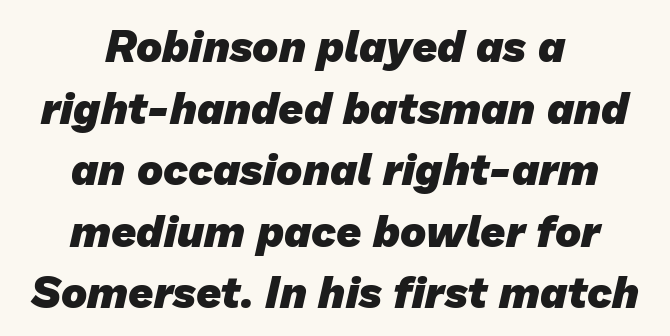
The font is running at its bold setting. This is sans-serif lettering, the kind often seen on screens and signage. Glance below the letters and you will spot only blank space. This rendering uses center alignment, leaving both contours irregular but symmetric. This sample has the flowing, uneven cadence of proportional lettering.
